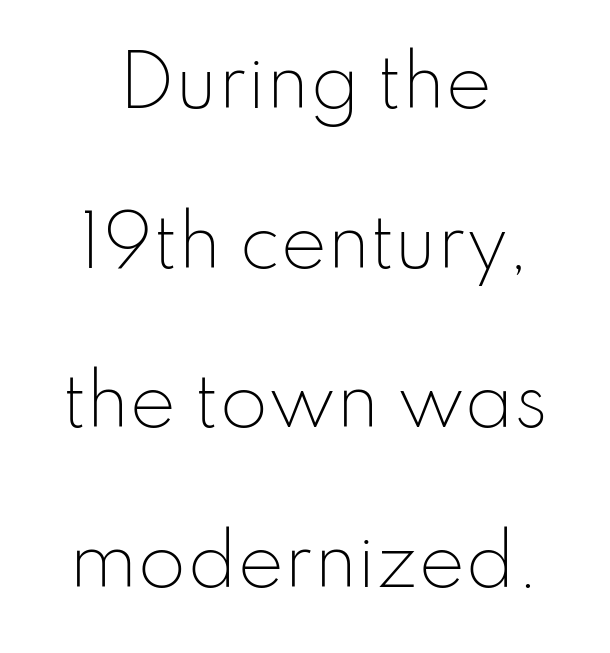
The image shows 70 px light sans-serif type, upright; set centered, loose line spacing (2.28x), normal letter spacing, not underlined; low stroke contrast and a small x-height.
